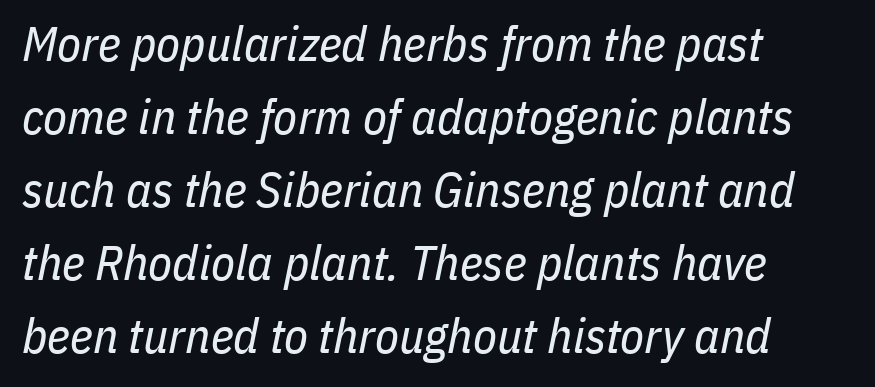
{"italic": "yes", "lean": "right", "slant_degrees": 11, "bold": "no", "weight": "regular", "width": "condensed", "stroke_contrast": "low", "x_height": "medium", "monospaced": "no", "underline": "no", "align": "left", "line_spacing": "normal", "line_spacing_ratio": 1.49, "letter_spacing": "normal", "letter_spacing_em": 0.0, "glyph_px": 49}
